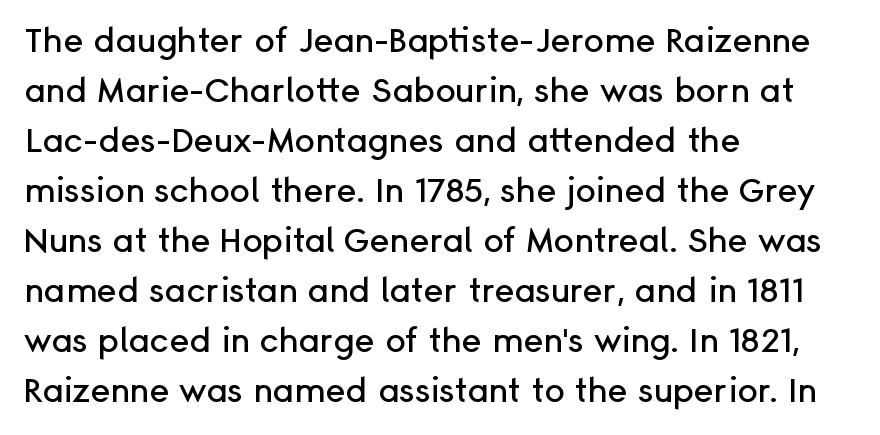
The image shows 34 px sans-serif type, upright; set left-aligned, normal line spacing (1.47x), normal letter spacing, not underlined; low stroke contrast and a medium x-height.
